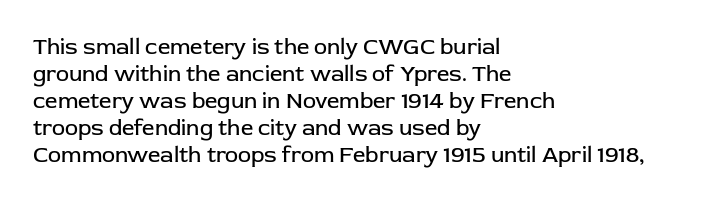
Q: Is the text bold? A: No.
Q: Is the text italic (slanted)? A: No, it is upright.
Q: Is the text underlined? A: No.
Q: How is the paragraph aligned? A: Left-aligned.
Q: Is the spacing between letters normal or unusually wide? A: Normal.
